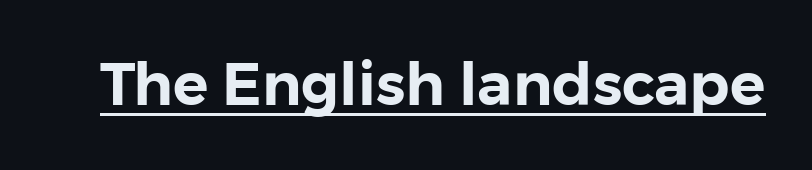
Q: Is the text italic (slanted)? A: No, it is upright.
Q: Is the typeface a serif or a sans-serif typeface? A: Sans-serif.
Q: Is the text underlined? A: Yes.
Q: Is the spacing between letters normal or unusually wide? A: Normal.
Q: Width (condensed, normal, or wide)? A: Normal.
Q: Stroke contrast? A: Low.
Q: x-height? A: Medium.
Q: Monospaced? A: No.
